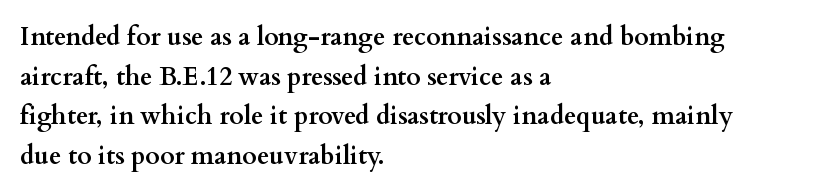
The words here are not underlined. Glyph-to-glyph distance matches everyday printed text. The rows are spaced the way most documents space them. The lettering holds an erect, upright posture throughout. Heavy-handed strokes throughout: this text is bold. Which margin do the lines hug? The left one — the right edge is uneven.
